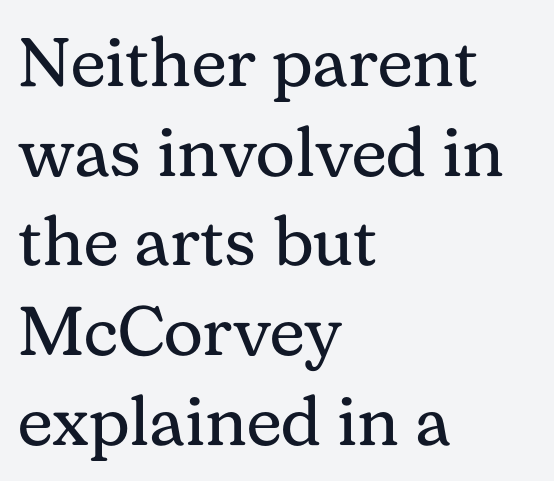
The image shows 69 px regular-weight serif type, upright; set left-aligned, normal line spacing (1.3x), normal letter spacing, not underlined; medium stroke contrast and a medium x-height.
